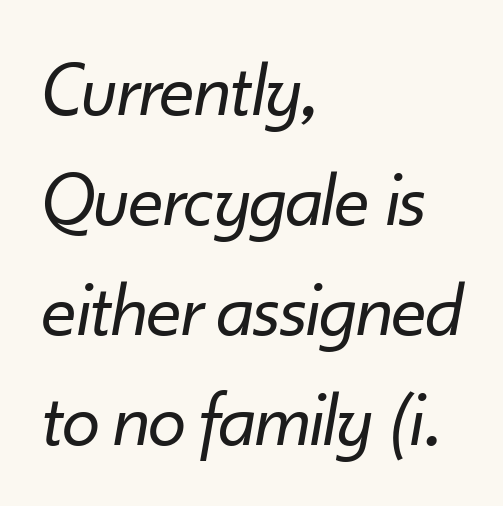
Every character sits at an angle, as italics do. The lines in this sample share a left origin and differ only in where they stop. Compared with typical body copy, the letter spacing here is the same. No word sits above an underline. The passage shown is not bold in any degree.
